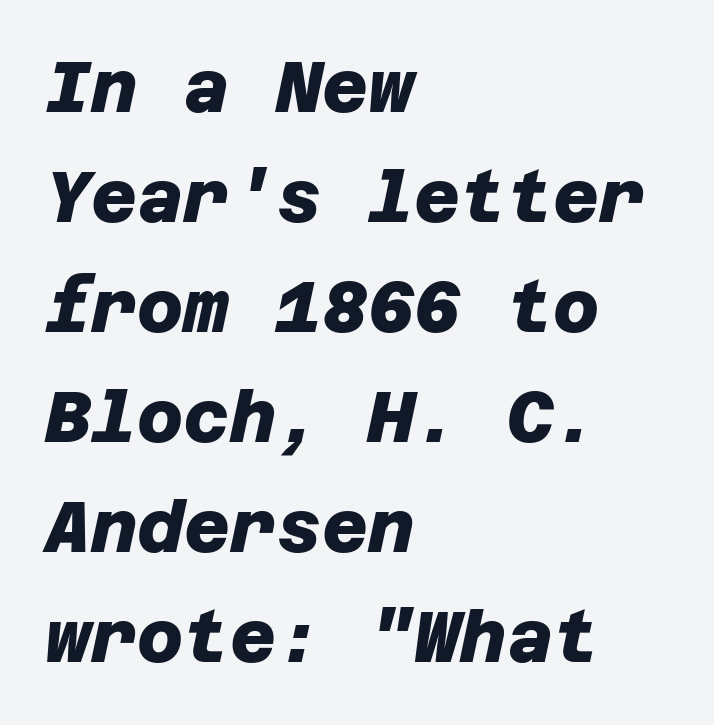
{"serif": "no", "bold": "yes", "weight": "heavy", "width": "normal", "stroke_contrast": "low", "x_height": "large", "underline": "no", "align": "left", "line_spacing": "normal", "line_spacing_ratio": 1.55, "letter_spacing": "normal", "letter_spacing_em": 0.0, "glyph_px": 71}
